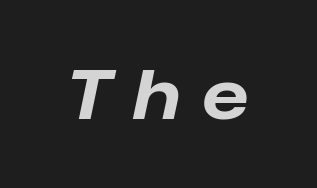
The image shows 68 px bold type, italic (leaning right); set unusually wide letter spacing (+0.32 em), not underlined; low stroke contrast and a medium x-height.
